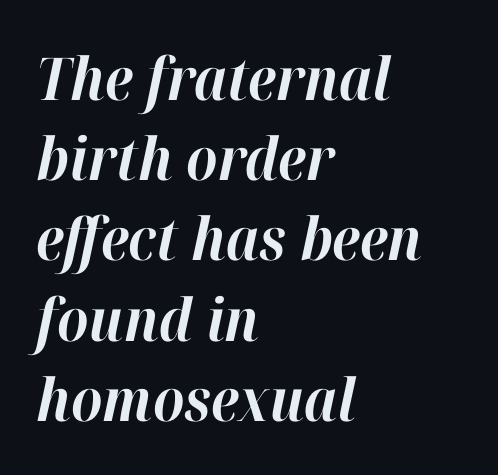
The image shows 59 px bold type, italic (leaning right); set left-aligned, normal line spacing (1.36x), normal letter spacing, not underlined; high stroke contrast and a medium x-height.
